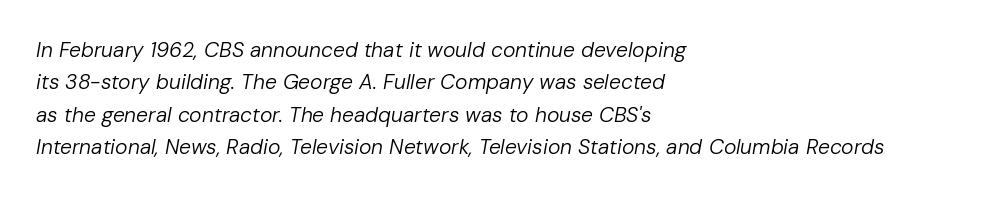
The image shows 21 px text type, italic (leaning right); set left-aligned, normal line spacing (1.54x), normal letter spacing, not underlined.
